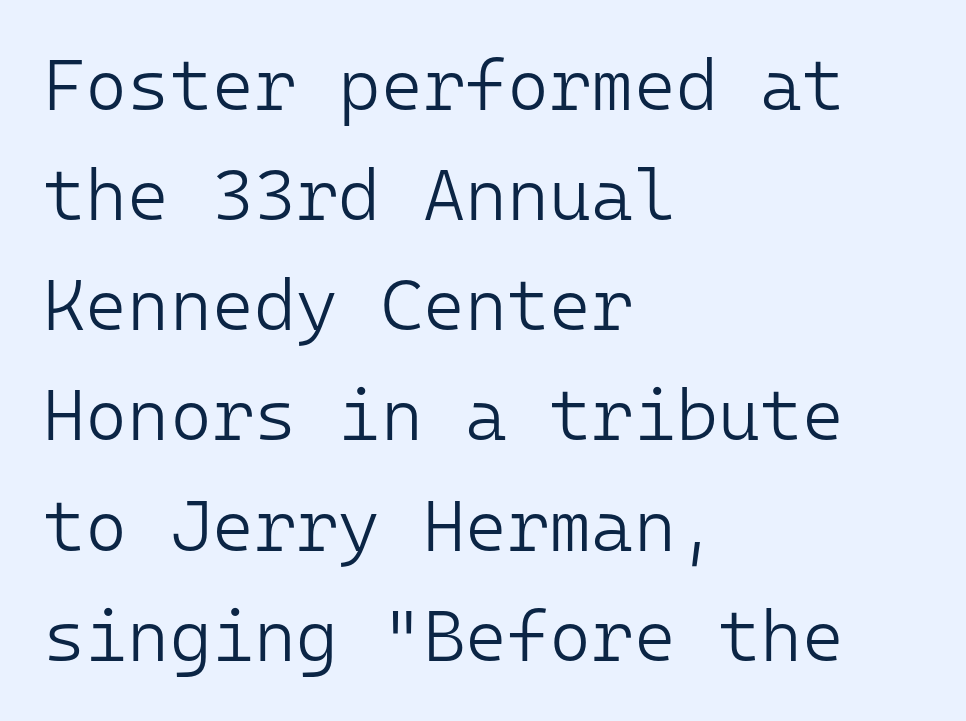
{"serif": "no", "italic": "no", "bold": "no", "weight": "light", "width": "normal", "stroke_contrast": "low", "x_height": "medium", "monospaced": "yes", "underline": "no", "align": "left", "line_spacing": "normal", "line_spacing_ratio": 1.53, "letter_spacing": "normal", "letter_spacing_em": 0.0, "glyph_px": 72}
